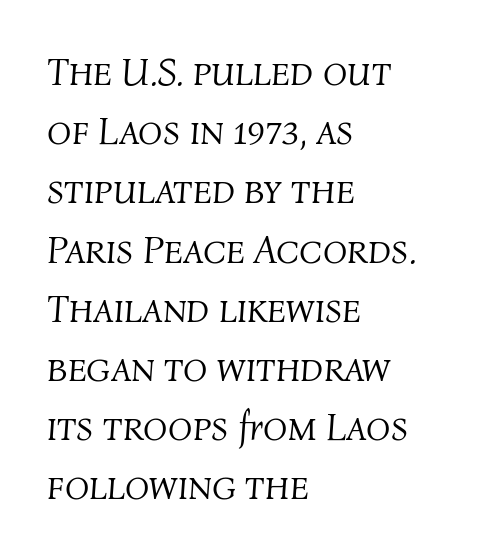
The image shows 40 px light type, italic (leaning right); set left-aligned, normal line spacing (1.48x), normal letter spacing, not underlined; medium stroke contrast and a medium x-height.
